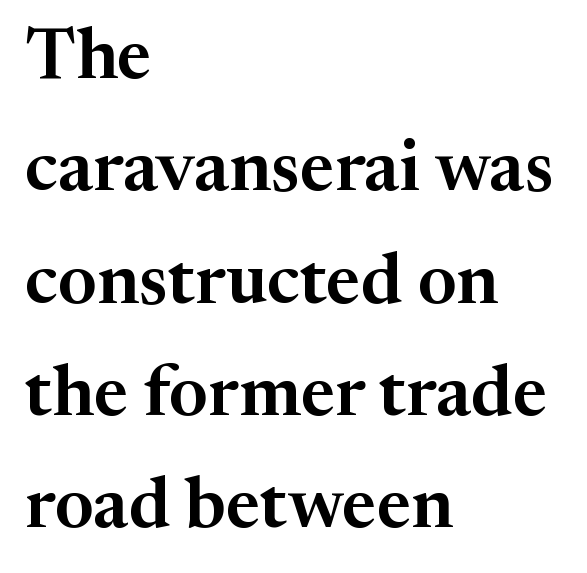
Check under the words: just untouched page. The font's upright variant was chosen for this text. Notice how descenders clear the ascenders below comfortably — that's standard leading. These lines stack with their left ends in a neat column.
